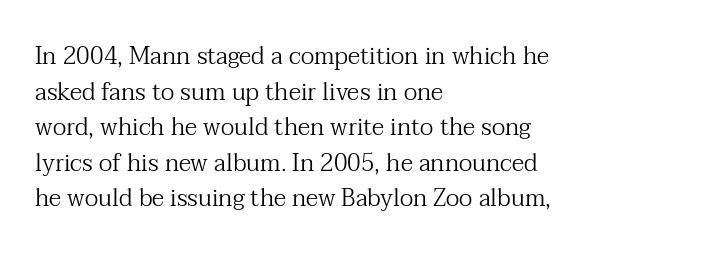
No italicization has been applied; the sample stays upright. Each line starts at the same left margin while the right side varies. Weight: regular or lighter. Compared with typical paragraphs, the rows here are spaced about the same. No extra tracking has been applied to these lines. Any mark beneath the type? The region is blank.
